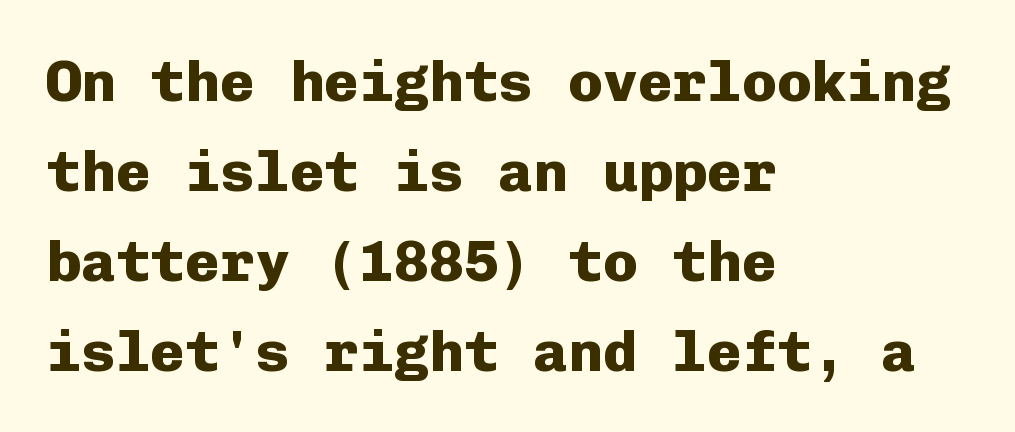
Plenty of ink on the page — the face is bold. The words here are not underlined. Baseline-to-baseline distance is the conventional proportion of letter height. The gaps between neighbouring characters are ordinary and unremarkable. These lines were composed using upright roman letters. Monospaced: the letters line up in strict vertical columns.
